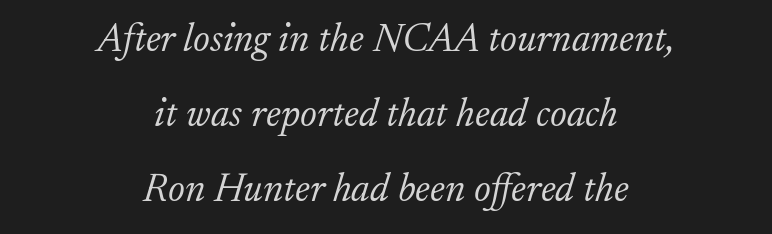
The image shows 40 px light serif type, italic (leaning right); set centered, line spacing 1.88x, normal letter spacing, not underlined; low stroke contrast and a small x-height.
